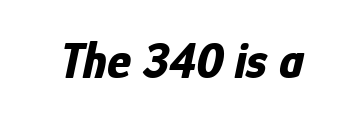
Q: Is the text bold? A: Yes.
Q: Is the text italic (slanted)? A: Yes, it leans right by about 12 degrees.
Q: Is the text underlined? A: No.
Q: Is the spacing between letters normal or unusually wide? A: Normal.
Q: Width (condensed, normal, or wide)? A: Condensed.
Q: Stroke contrast? A: Low.
Q: x-height? A: Medium.
Q: Monospaced? A: No.
